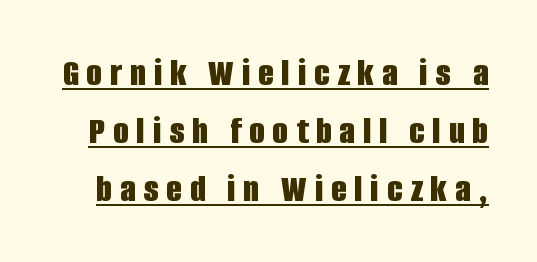
The image shows 40 px bold, condensed sans-serif type, upright; set normal line spacing (1.45x), unusually wide letter spacing (+0.2 em), underlined; low stroke contrast and a large x-height.
